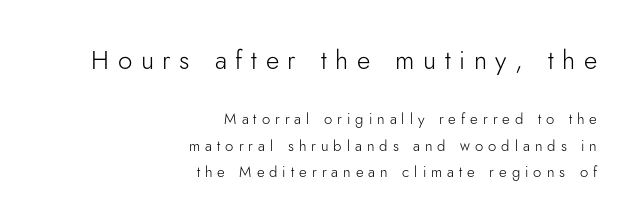
Q: Is the text bold? A: No.
Q: Is the text italic (slanted)? A: No, it is upright.
Q: Is the text underlined? A: No.
Q: How is the paragraph aligned? A: Right-aligned.
Q: Is the spacing between letters normal or unusually wide? A: Unusually wide.
Q: Which block of text is set in a larger size, the first (top) or the second (bottom)? A: The first (top) one.
